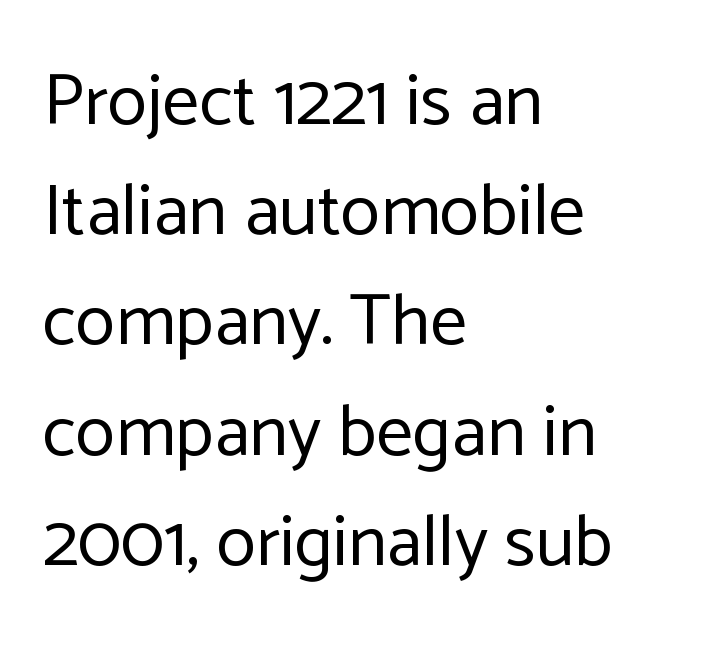
The image shows 73 px regular-weight sans-serif type, upright; set left-aligned, normal line spacing (1.51x), normal letter spacing, not underlined; low stroke contrast and a medium x-height.
